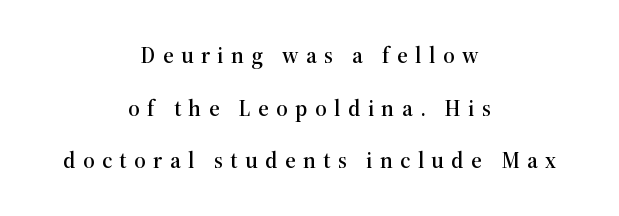
The image shows 23 px text type, upright; set centered, loose line spacing (2.29x), unusually wide letter spacing (+0.32 em), not underlined.
